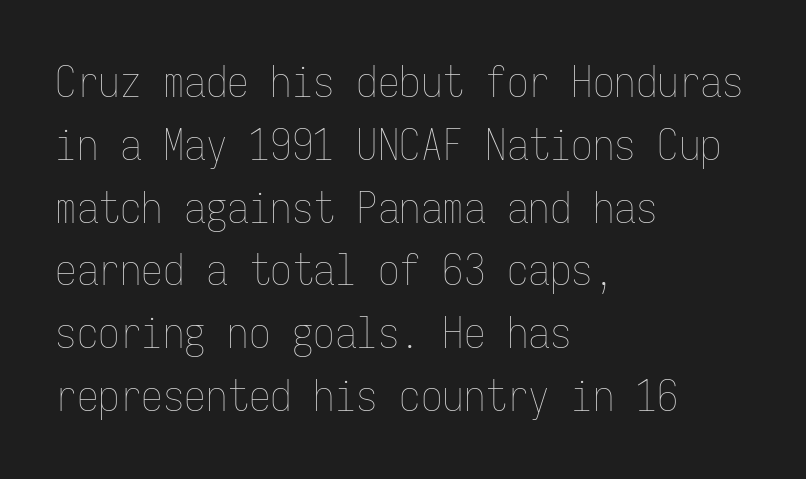
{"italic": "no", "bold": "no", "weight": "thin", "width": "condensed", "stroke_contrast": "low", "x_height": "medium", "monospaced": "yes", "underline": "no", "align": "left", "line_spacing": "normal", "line_spacing_ratio": 1.46, "letter_spacing": "normal", "letter_spacing_em": 0.0, "glyph_px": 43}
